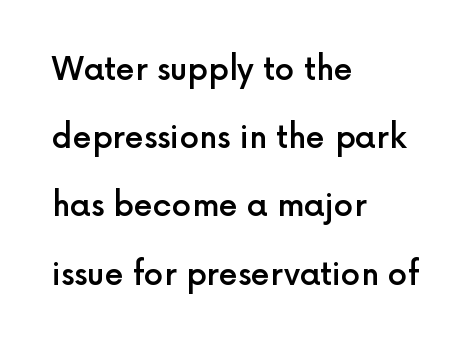
Letter spacing: default. Each row of text sits above clean, open space. When letters stand straight like this, we call the style roman or upright. A typesetter would call this proportional, since set widths differ per character.
